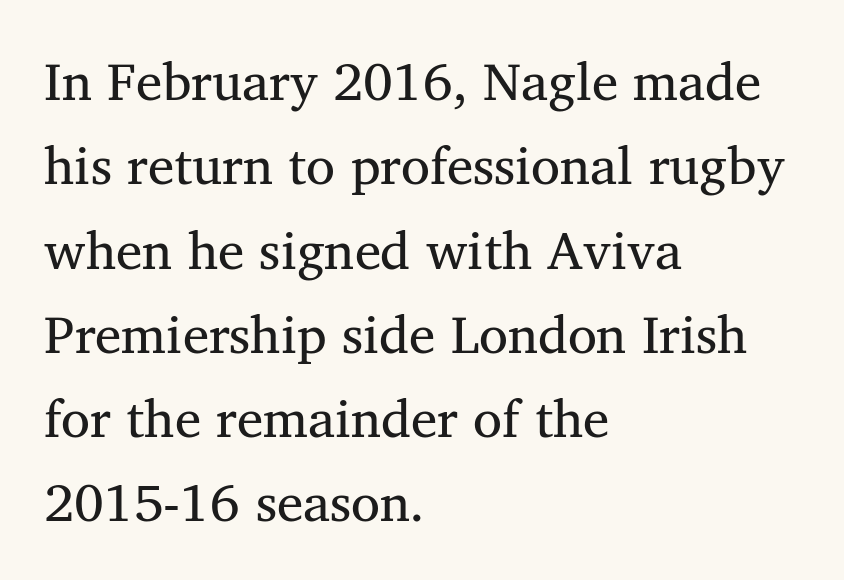
A typesetter would call this proportional, since set widths differ per character. These lines sit exactly where default settings would place them. The font family rendered here belongs to the serif group. How are the letters spaced? Ordinarily, with no added tracking. Just letters on the line, the space beneath them empty. This sample is left-justified, so line endings fall wherever the words run out.
